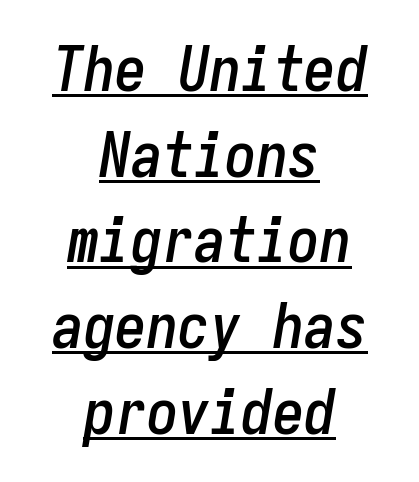
Q: Is the text italic (slanted)? A: Yes, it leans right by about 9 degrees.
Q: Is the text underlined? A: Yes.
Q: How is the paragraph aligned? A: Centered.
Q: Is the spacing between letters normal or unusually wide? A: Normal.
Q: Is the spacing between lines tight, normal or loose? A: Normal.
Q: Width (condensed, normal, or wide)? A: Condensed.
Q: Stroke contrast? A: Low.
Q: x-height? A: Medium.
Q: Monospaced? A: Yes.
